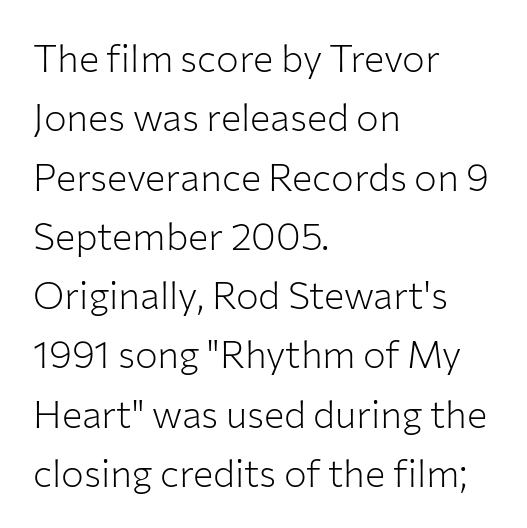
Descender tails drop into unmarked territory. Does extra space separate the letters? No, they use regular spacing. Character widths vary here, with narrow letters taking less room than wide ones. This is roman type, the default non-slanted kind.
